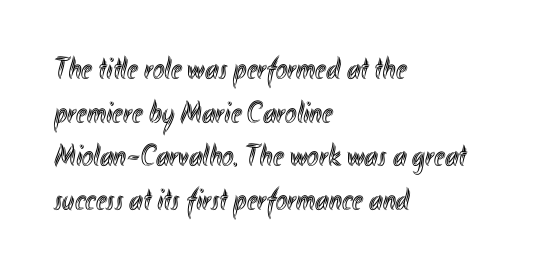
The image shows 31 px condensed type; set left-aligned, normal line spacing (1.41x), normal letter spacing, not underlined; a small x-height.
